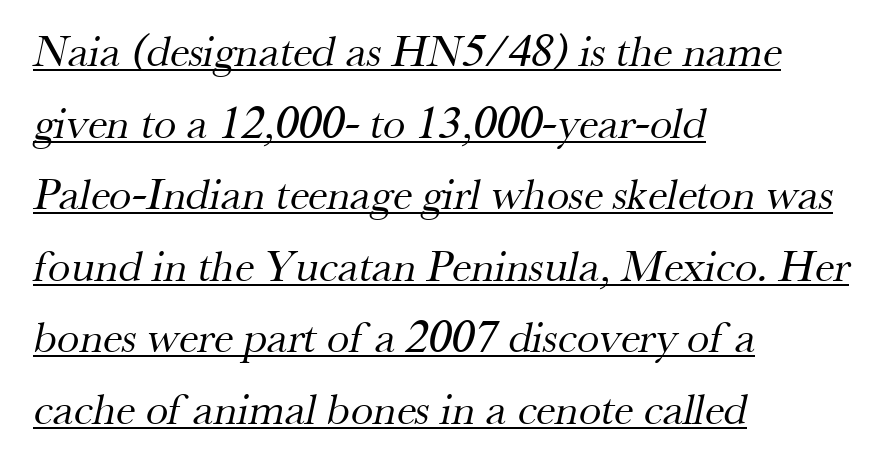
Q: Is the text bold? A: No.
Q: Is the typeface a serif or a sans-serif typeface? A: Serif.
Q: Is the text underlined? A: Yes.
Q: How is the paragraph aligned? A: Left-aligned.
Q: Is the spacing between letters normal or unusually wide? A: Normal.
Q: Is the spacing between lines tight, normal or loose? A: Normal.
Q: Width (condensed, normal, or wide)? A: Normal.
Q: Stroke contrast? A: Medium.
Q: x-height? A: Small.
Q: Monospaced? A: No.
